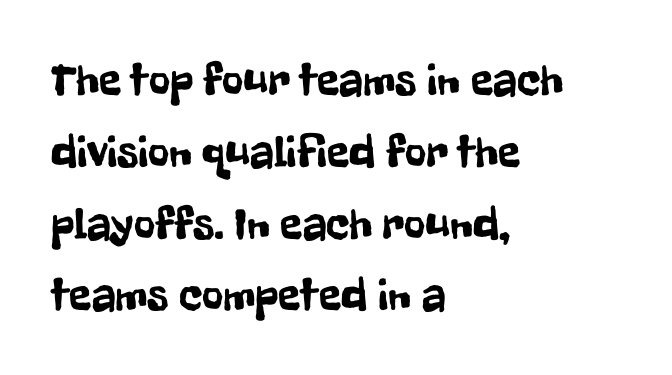
{"serif": "no", "italic": "no", "width": "condensed", "stroke_contrast": "low", "x_height": "medium", "monospaced": "no", "underline": "no", "align": "left", "line_spacing": "normal", "line_spacing_ratio": 1.56, "letter_spacing": "normal", "letter_spacing_em": 0.0, "glyph_px": 46}
